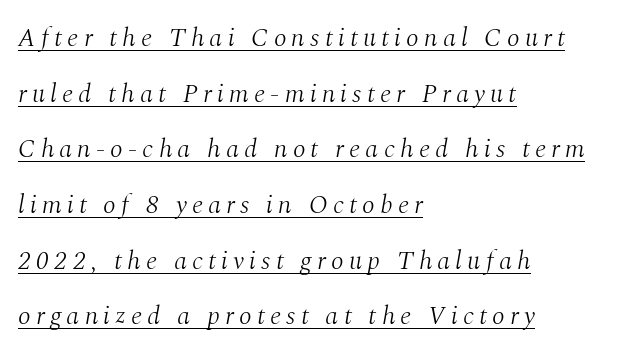
Underlining? Definitely there. The face used here has a pronounced slope to its letters. This sample is left-justified, so line endings fall wherever the words run out. The font sits on the lighter half of the weight spectrum, regular included. These lines have a slow, spaced-out rhythm from letter to letter.
